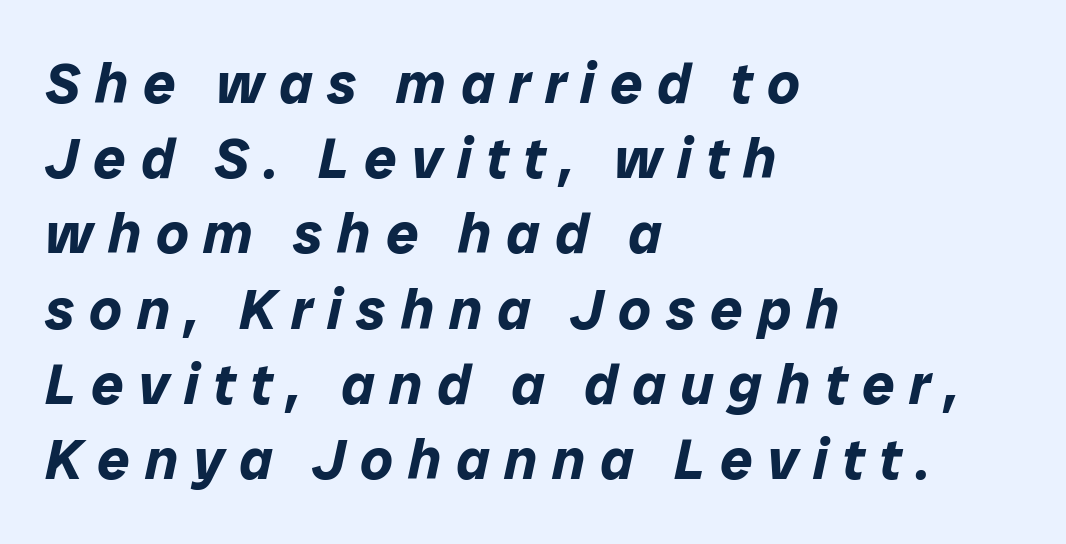
Any mark beneath the type? The region is blank. Its strokes are broad and dark, the hallmark of bold type. The lines in this sample share a left origin and differ only in where they stop. If you measured baseline to baseline, you'd find a middling distance.
